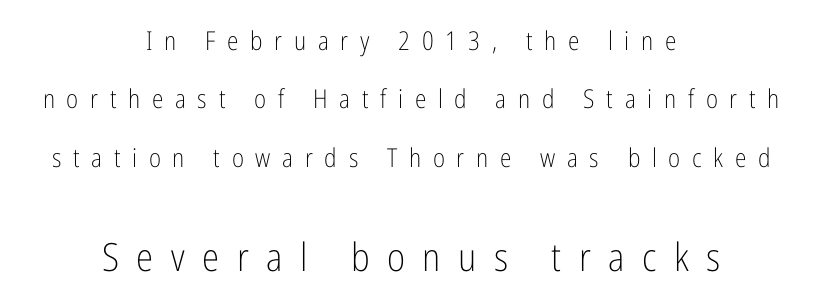
{"serif": "no", "italic": "no", "bold": "no", "weight": "light", "width": "condensed", "stroke_contrast": "low", "x_height": "medium", "monospaced": "no", "underline": "no", "align": "center", "line_spacing": "loose", "line_spacing_ratio": 2.25, "letter_spacing": "wide", "letter_spacing_em": 0.45, "larger_block": "second", "size_ratio": 1.5, "glyph_px": 39}
